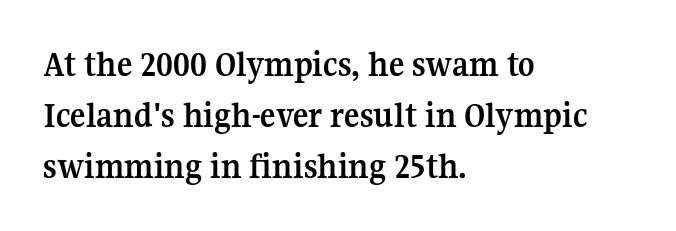
{"serif": "yes", "italic": "no", "bold": "yes", "weight": "semibold", "width": "normal", "stroke_contrast": "medium", "x_height": "medium", "monospaced": "no", "underline": "no", "align": "left", "line_spacing": "normal", "line_spacing_ratio": 1.42, "letter_spacing": "normal", "letter_spacing_em": 0.0, "glyph_px": 36}
